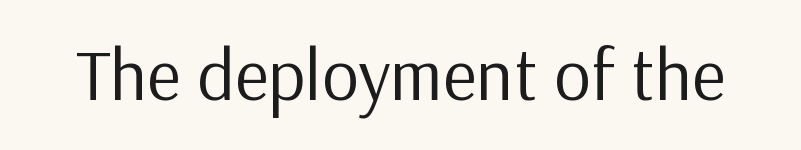
{"serif": "no", "italic": "no", "bold": "no", "weight": "regular", "width": "normal", "stroke_contrast": "low", "x_height": "medium", "monospaced": "no", "underline": "no", "letter_spacing": "normal", "letter_spacing_em": 0.0, "glyph_px": 73}
